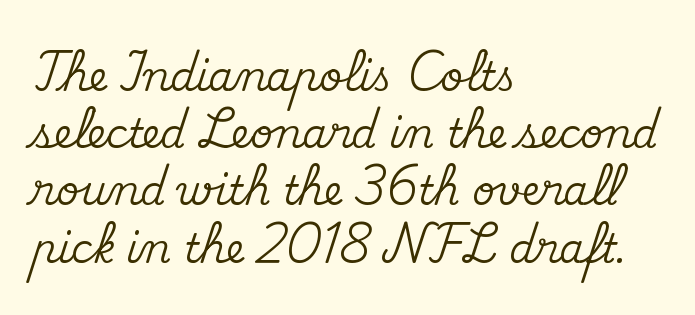
The image shows 40 px serif type; set left-aligned, normal line spacing (1.43x), normal letter spacing, not underlined; medium stroke contrast and a small x-height.
